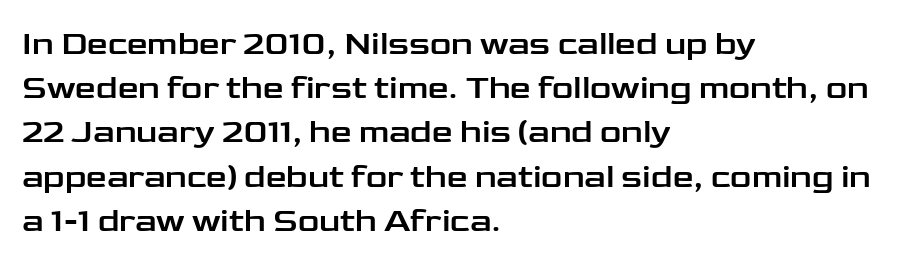
{"serif": "no", "italic": "no", "width": "wide", "stroke_contrast": "low", "x_height": "medium", "monospaced": "no", "underline": "no", "align": "left", "line_spacing": "normal", "line_spacing_ratio": 1.34, "letter_spacing": "normal", "letter_spacing_em": 0.0, "glyph_px": 33}
